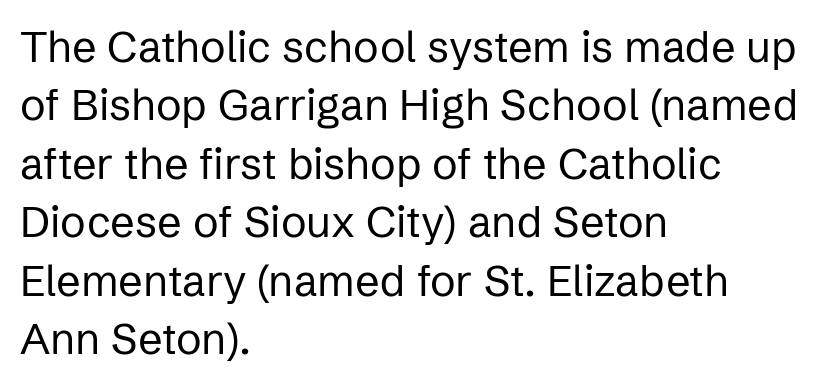
Vertical spacing — default. Letters rest on an invisible, unmarked baseline. Weight: regular or lighter. A typesetter would mark this as roman, not italic. Short note: letters normally spaced. Horizontally, the lines are justified to the leading edge only.
